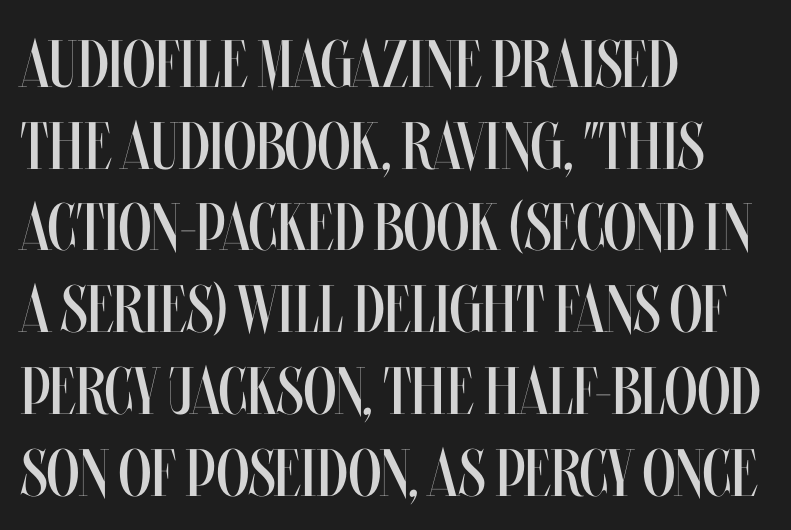
{"italic": "no", "bold": "no", "weight": "regular", "width": "condensed", "stroke_contrast": "medium", "x_height": "large", "monospaced": "no", "underline": "no", "align": "left", "line_spacing_ratio": 1.22, "letter_spacing": "normal", "letter_spacing_em": 0.0, "glyph_px": 67}
